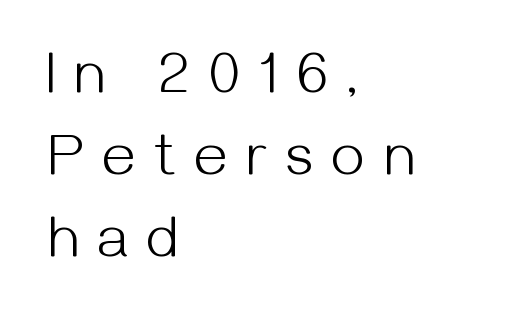
{"serif": "no", "italic": "no", "bold": "no", "weight": "light", "width": "normal", "stroke_contrast": "medium", "x_height": "medium", "monospaced": "no", "underline": "no", "align": "left", "line_spacing": "normal", "line_spacing_ratio": 1.39, "letter_spacing": "wide", "letter_spacing_em": 0.33, "glyph_px": 59}
